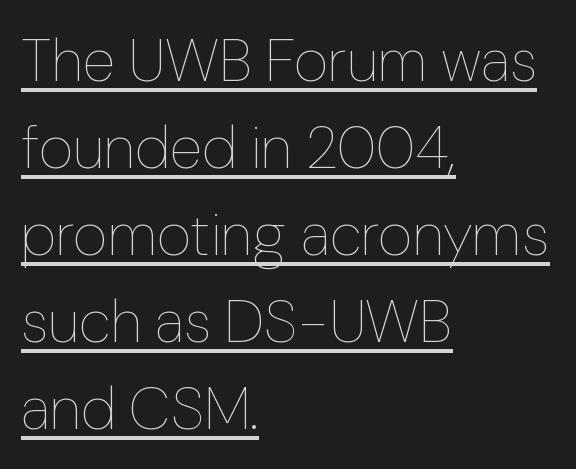
A baseline rule has been typeset under these characters. Stroke mass is kept to a normal reading level or below. Honestly, the row spacing looks completely unremarkable. These lines stack with their left ends in a neat column. Nobody touched the tracking dial on this one.
